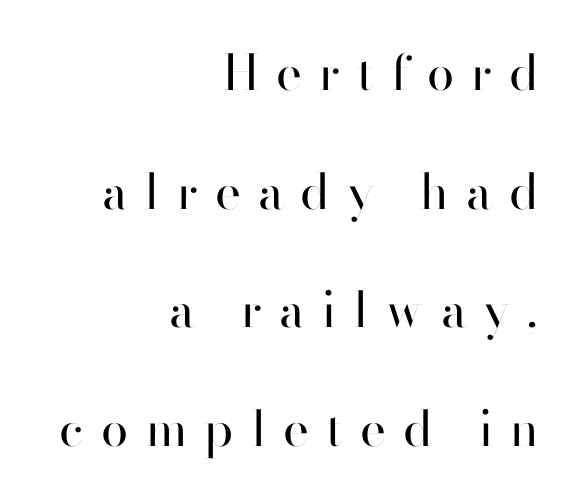
{"serif": "no", "italic": "no", "bold": "no", "weight": "regular", "width": "normal", "stroke_contrast": "high", "x_height": "small", "monospaced": "no", "underline": "no", "align": "right", "line_spacing": "loose", "line_spacing_ratio": 2.42, "letter_spacing": "wide", "letter_spacing_em": 0.35, "glyph_px": 49}
